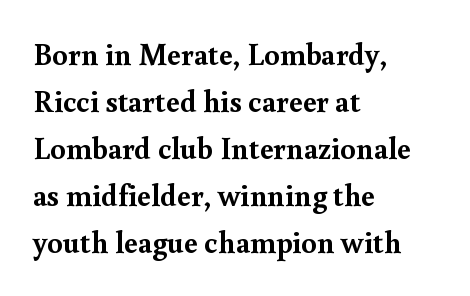
The image shows 31 px semibold serif type, upright; set left-aligned, normal line spacing (1.52x), normal letter spacing, not underlined; a small x-height.
